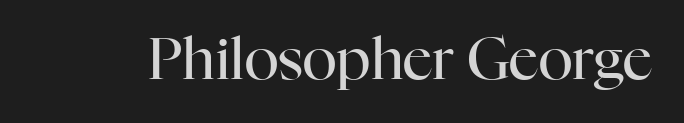
Q: Is the text bold? A: No.
Q: Is the text italic (slanted)? A: No, it is upright.
Q: Is the typeface a serif or a sans-serif typeface? A: Serif.
Q: Is the text underlined? A: No.
Q: Is the spacing between letters normal or unusually wide? A: Normal.
Q: Width (condensed, normal, or wide)? A: Normal.
Q: Stroke contrast? A: High.
Q: x-height? A: Medium.
Q: Monospaced? A: No.
